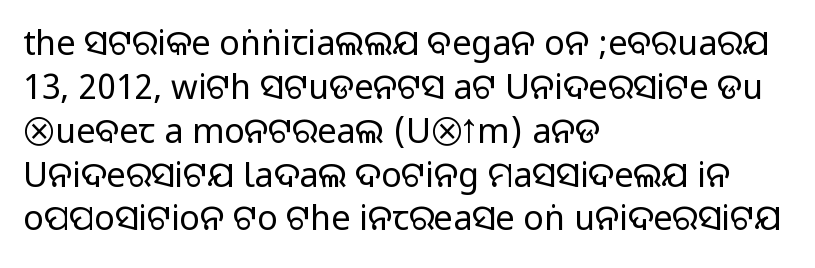
The image shows 34 px sans-serif type, upright; set left-aligned, normal line spacing (1.29x), normal letter spacing, not underlined; medium stroke contrast.
